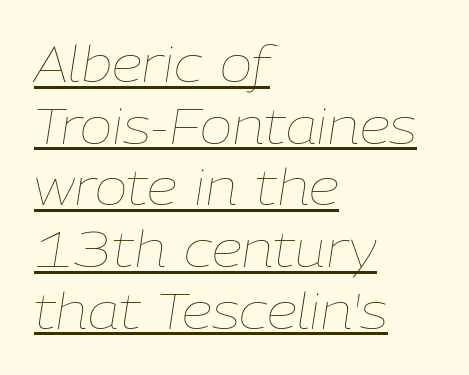
The image shows 49 px thin type, italic (leaning right); set left-aligned, normal line spacing (1.26x), normal letter spacing, underlined; low stroke contrast and a medium x-height.
